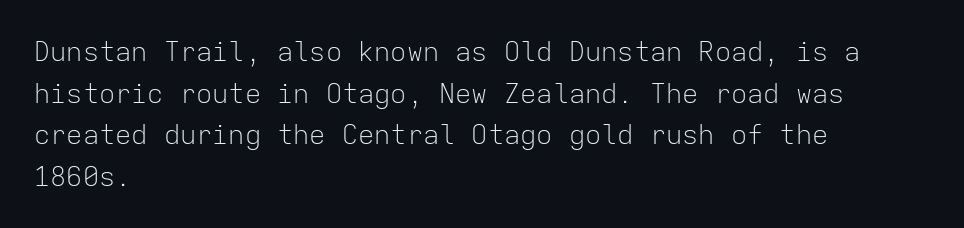
{"italic": "no", "bold": "no", "underline": "no", "align": "left", "line_spacing": "normal", "line_spacing_ratio": 1.54, "letter_spacing": "normal", "letter_spacing_em": 0.0, "glyph_px": 27}
